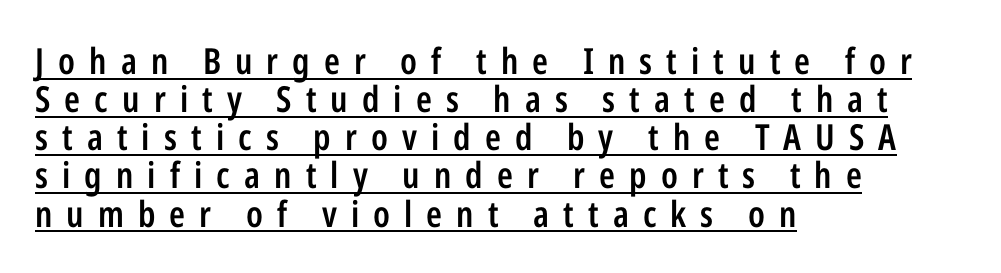
The image shows 36 px semibold, condensed sans-serif type, upright; set left-aligned, tight line spacing (1.06x), unusually wide letter spacing (+0.39 em), underlined; low stroke contrast and a medium x-height.
